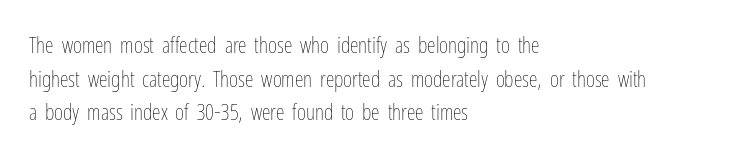
The image shows 22 px text type, upright; set left-aligned, normal line spacing (1.53x), normal letter spacing, not underlined.
